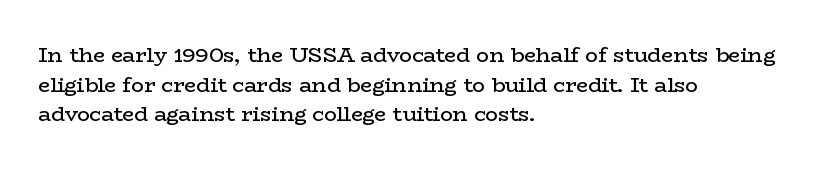
Quick note: underline off. Do the letters lean? They stand straight. The text block is weighted toward the left margin, trailing off unevenly rightward. This rendering leaves character spacing at its baseline value. Vertical spacing — default.
